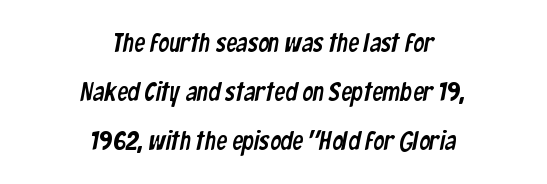
The image shows 27 px text type; set centered, line spacing 1.82x, normal letter spacing, not underlined.
